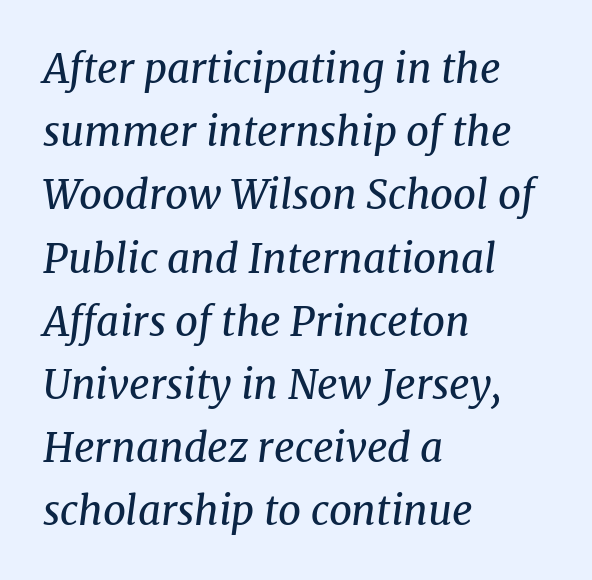
Unmarked baselines from the first word to the last. The paragraph shown leans on its left margin. An italicized treatment has been applied to the whole sample. The font family rendered here belongs to the serif group. Honestly, the letter spacing is just normal — you wouldn't notice it. The letters advance in unequal steps, a hallmark of proportional type.
